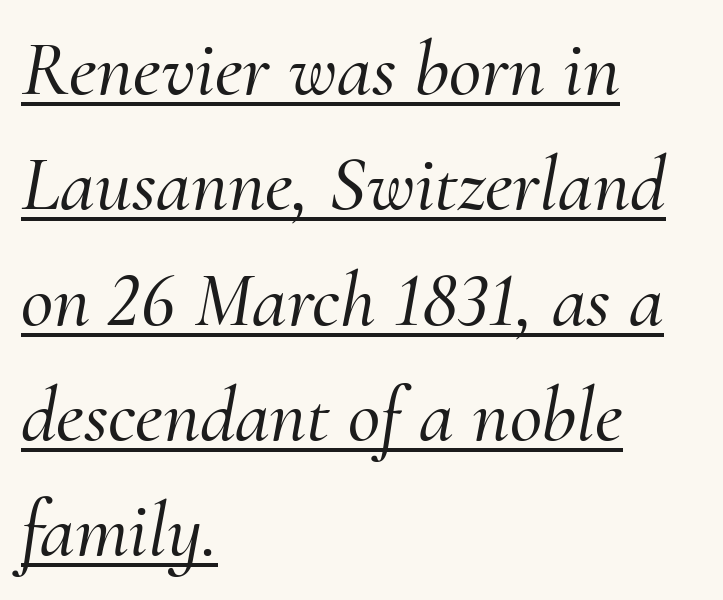
Q: Is the text italic (slanted)? A: Yes, it leans right by about 10 degrees.
Q: Is the typeface a serif or a sans-serif typeface? A: Serif.
Q: Is the text underlined? A: Yes.
Q: How is the paragraph aligned? A: Left-aligned.
Q: Is the spacing between letters normal or unusually wide? A: Normal.
Q: Is the spacing between lines tight, normal or loose? A: Normal.
Q: Width (condensed, normal, or wide)? A: Normal.
Q: Stroke contrast? A: Medium.
Q: x-height? A: Small.
Q: Monospaced? A: No.
